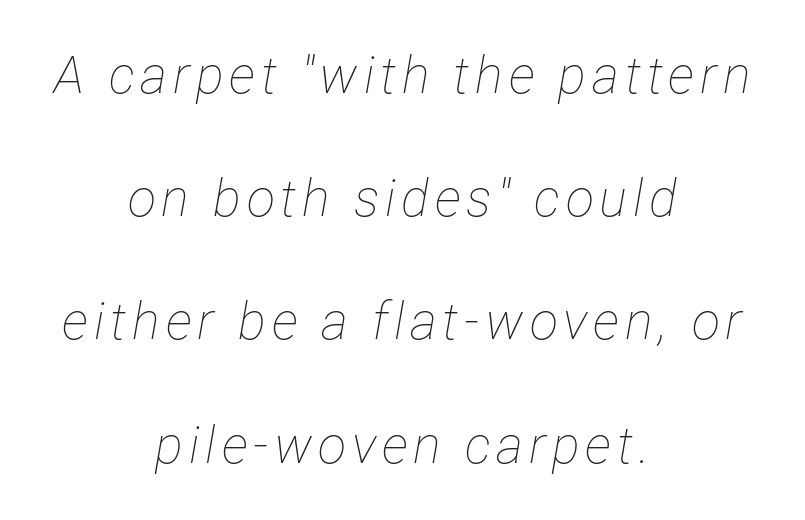
{"italic": "yes", "lean": "right", "slant_degrees": 12, "bold": "no", "weight": "thin", "width": "condensed", "stroke_contrast": "low", "x_height": "medium", "monospaced": "no", "underline": "no", "align": "center", "line_spacing": "loose", "line_spacing_ratio": 2.37, "glyph_px": 52}
